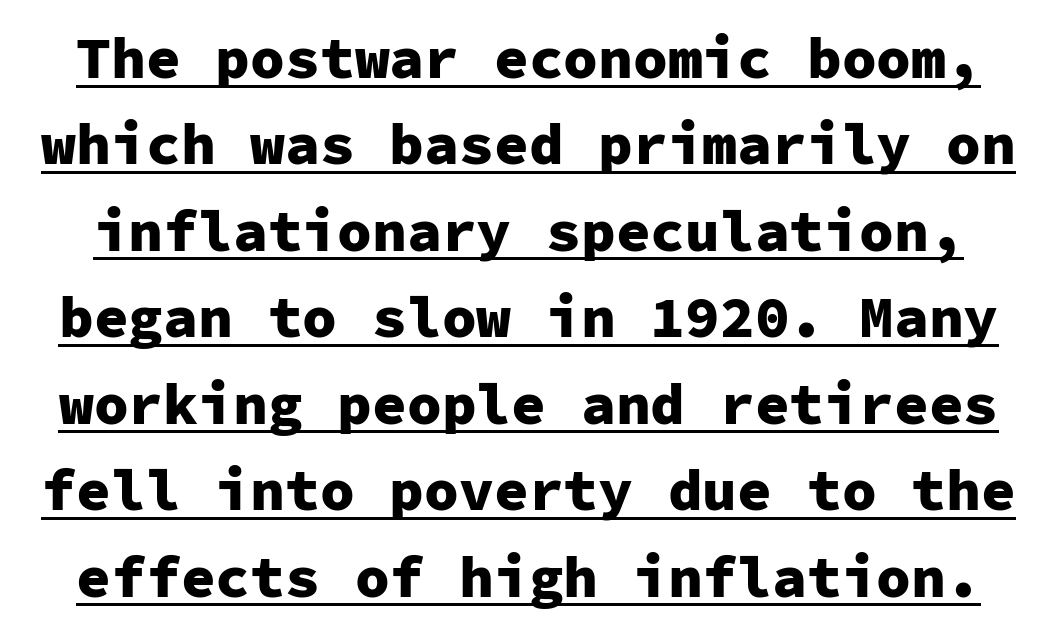
{"serif": "no", "italic": "no", "bold": "yes", "weight": "heavy", "width": "normal", "stroke_contrast": "low", "x_height": "medium", "monospaced": "yes", "underline": "yes", "line_spacing": "normal", "line_spacing_ratio": 1.49, "letter_spacing": "normal", "letter_spacing_em": 0.0, "glyph_px": 58}
